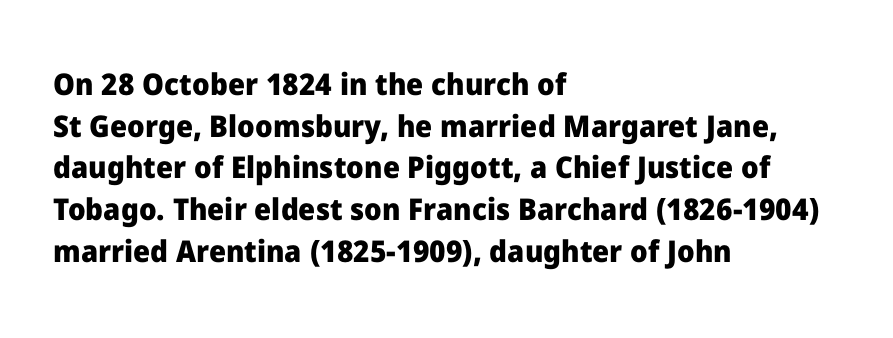
Q: Is the text bold? A: Yes.
Q: Is the text italic (slanted)? A: No, it is upright.
Q: Is the typeface a serif or a sans-serif typeface? A: Sans-serif.
Q: Is the text underlined? A: No.
Q: How is the paragraph aligned? A: Left-aligned.
Q: Is the spacing between letters normal or unusually wide? A: Normal.
Q: Is the spacing between lines tight, normal or loose? A: Normal.
Q: Width (condensed, normal, or wide)? A: Normal.
Q: Stroke contrast? A: Low.
Q: x-height? A: Medium.
Q: Monospaced? A: No.
